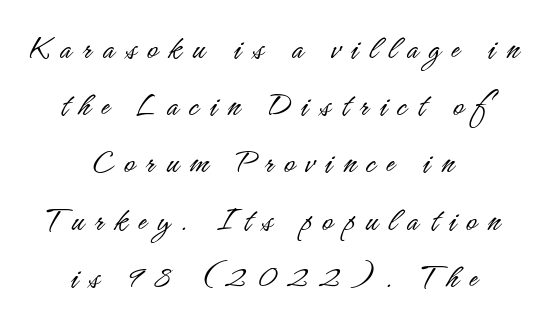
{"serif": "no", "bold": "no", "weight": "light", "width": "condensed", "stroke_contrast": "low", "x_height": "small", "monospaced": "no", "underline": "no", "align": "center", "line_spacing": "normal", "line_spacing_ratio": 1.59, "letter_spacing": "wide", "letter_spacing_em": 0.3, "glyph_px": 36}
